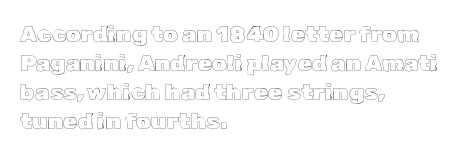
Q: Is the text italic (slanted)? A: No, it is upright.
Q: Is the text underlined? A: No.
Q: How is the paragraph aligned? A: Left-aligned.
Q: Is the spacing between letters normal or unusually wide? A: Normal.
Q: Is the spacing between lines tight, normal or loose? A: Normal.
